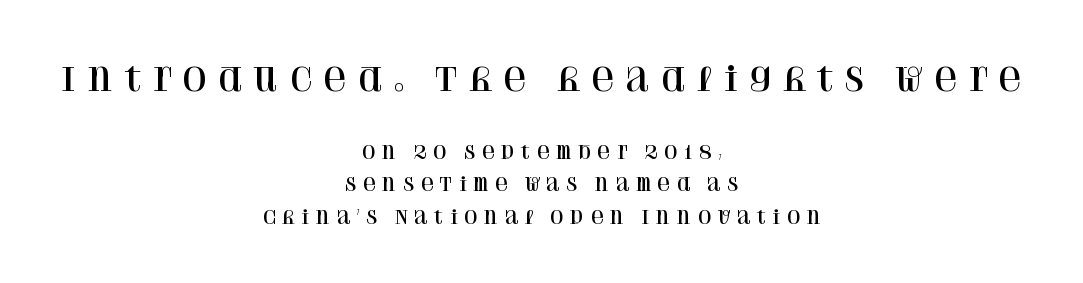
The image shows 32 px serif type, upright; set centered, line spacing 1.81x, unusually wide letter spacing (+0.28 em), not underlined; the first (top) block is 1.78x larger; high stroke contrast and a large x-height.
